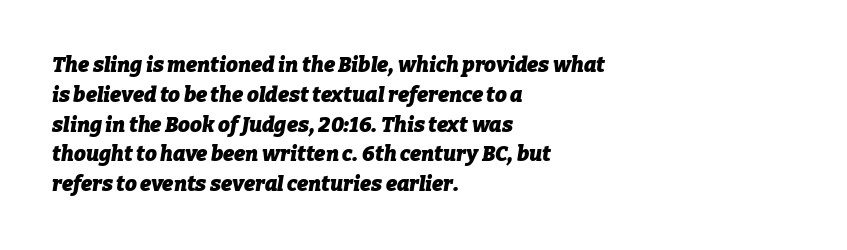
{"italic": "yes", "lean": "right", "slant_degrees": 9, "bold": "yes", "underline": "no", "align": "left", "line_spacing": "normal", "line_spacing_ratio": 1.42, "letter_spacing": "normal", "letter_spacing_em": 0.0, "glyph_px": 21}
